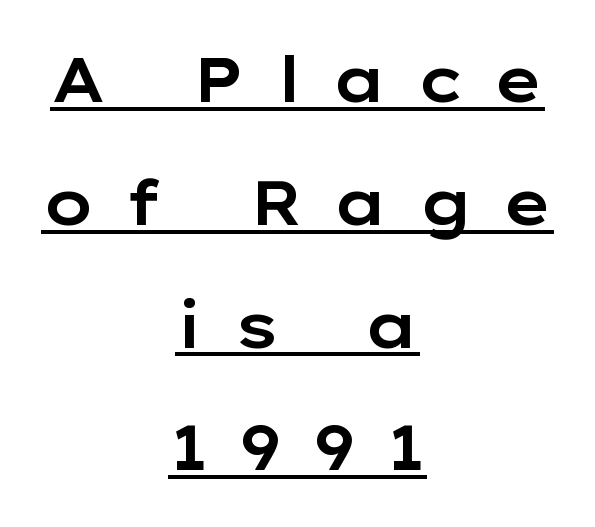
{"serif": "no", "italic": "no", "width": "wide", "stroke_contrast": "low", "x_height": "medium", "monospaced": "no", "underline": "yes", "align": "center", "line_spacing": "loose", "line_spacing_ratio": 1.98, "letter_spacing": "wide", "letter_spacing_em": 0.48, "glyph_px": 62}
